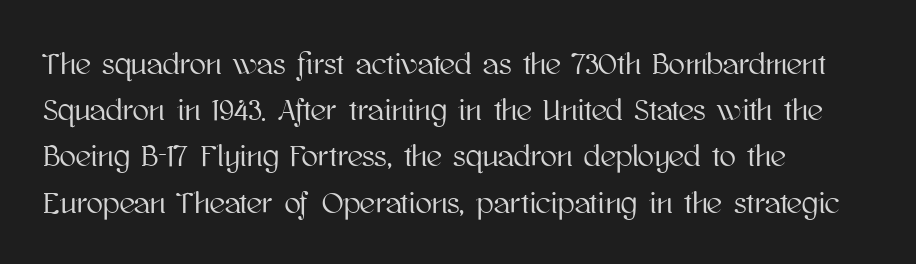
Q: Is the text italic (slanted)? A: No, it is upright.
Q: Is the text underlined? A: No.
Q: How is the paragraph aligned? A: Left-aligned.
Q: Is the spacing between letters normal or unusually wide? A: Normal.
Q: Is the spacing between lines tight, normal or loose? A: Normal.
Q: Width (condensed, normal, or wide)? A: Normal.
Q: Stroke contrast? A: High.
Q: x-height? A: Medium.
Q: Monospaced? A: No.
